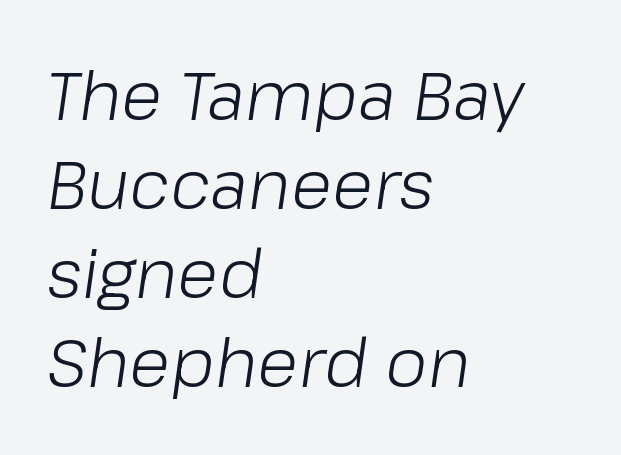
Q: Is the text bold? A: No.
Q: Is the text italic (slanted)? A: Yes, it leans right by about 8 degrees.
Q: Is the text underlined? A: No.
Q: How is the paragraph aligned? A: Left-aligned.
Q: Is the spacing between letters normal or unusually wide? A: Normal.
Q: Is the spacing between lines tight, normal or loose? A: Normal.
Q: Width (condensed, normal, or wide)? A: Normal.
Q: Stroke contrast? A: Low.
Q: x-height? A: Medium.
Q: Monospaced? A: No.
